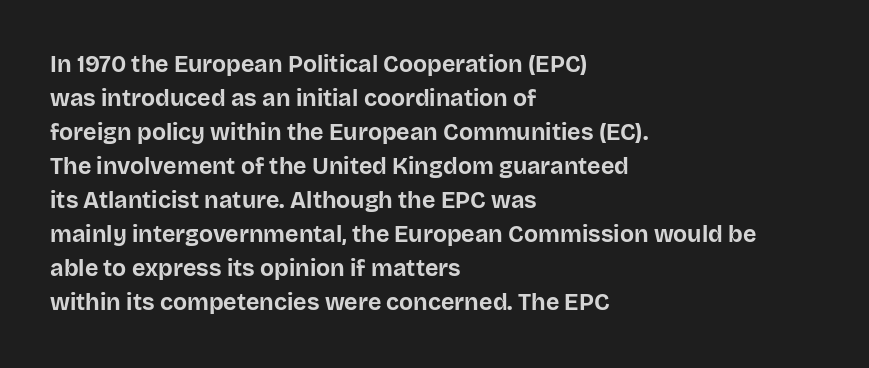
The strip under each line holds only bare page. How are the letters spaced? Ordinarily, with no added tracking. Line spacing here is normal. This rendering uses left alignment, leaving the right contour irregular. When letters stand straight like this, we call the style roman or upright. The rendering uses a bold face; every stroke is thick and dark.
